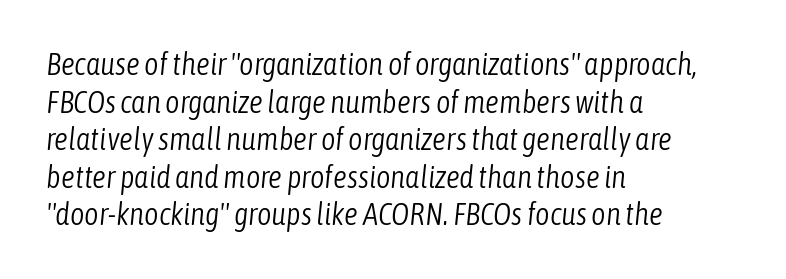
The image shows 31 px light, condensed type, italic (leaning right); set left-aligned, line spacing 1.21x, normal letter spacing, not underlined; low stroke contrast and a medium x-height.
